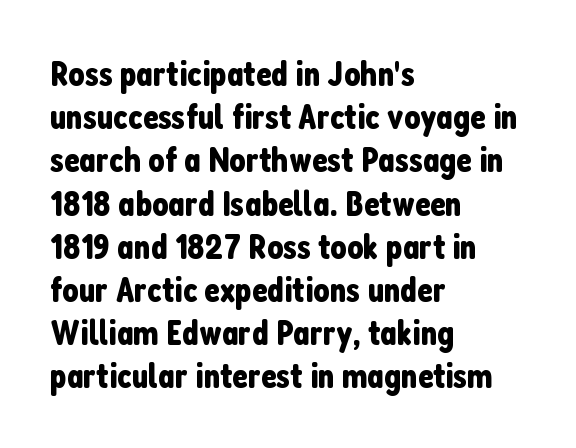
The image shows 36 px condensed sans-serif type, upright; set left-aligned, line spacing 1.2x, normal letter spacing, not underlined; low stroke contrast and a medium x-height.
